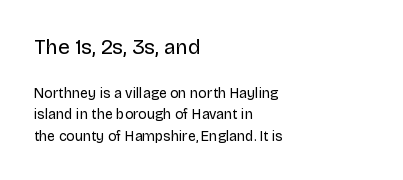
Q: Is the text bold? A: No.
Q: Is the text italic (slanted)? A: No, it is upright.
Q: Is the text underlined? A: No.
Q: How is the paragraph aligned? A: Left-aligned.
Q: Is the spacing between letters normal or unusually wide? A: Normal.
Q: Is the spacing between lines tight, normal or loose? A: Normal.
Q: Which block of text is set in a larger size, the first (top) or the second (bottom)? A: The first (top) one.
